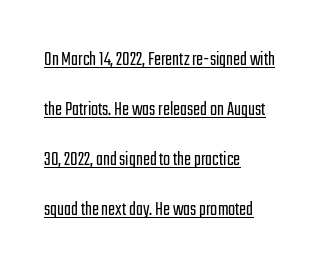
When letters stand straight like this, we call the style roman or upright. This block would shrink considerably if given ordinary leading; it's expanded now. Notice how a bar underscores the lettering throughout. The typesetting does not lean heavy: it is not bold. This sample uses plain, unmodified letter spacing. This sample is left-justified, so line endings fall wherever the words run out.
